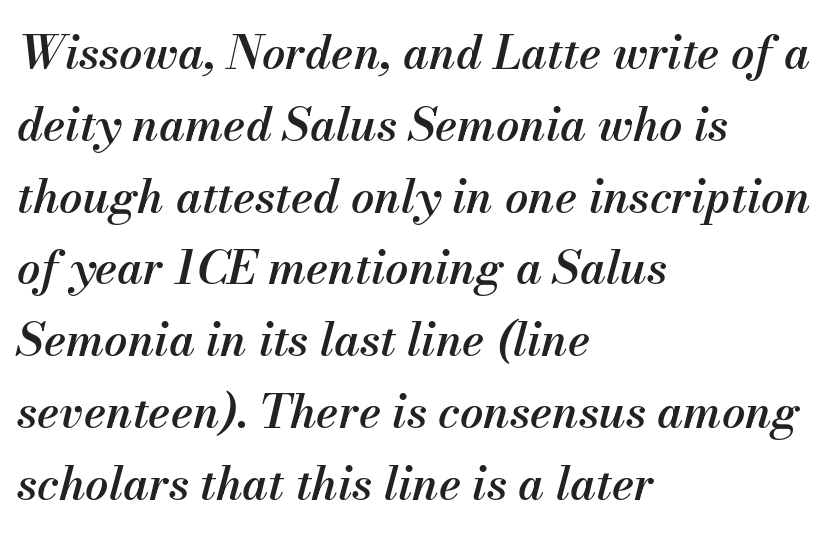
Slanted lettering throughout. Each letter keeps its own natural width here, so spacing adapts to shape. The passage shown is semibold, sitting just below true bold. Check the space under the baseline: it is left empty.
